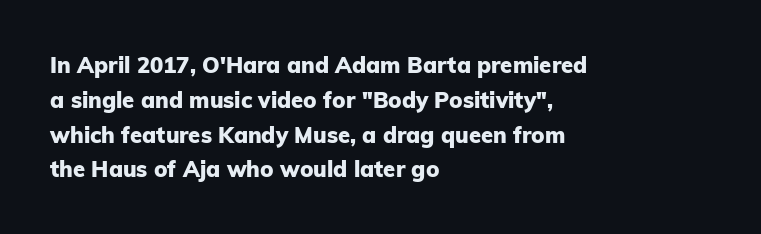
{"italic": "no", "bold": "yes", "underline": "no", "align": "left", "line_spacing": "normal", "line_spacing_ratio": 1.58, "letter_spacing": "normal", "letter_spacing_em": 0.0, "glyph_px": 22}
